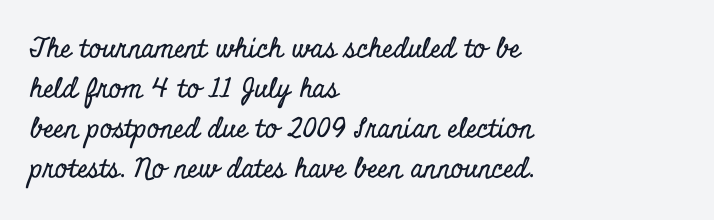
Regular leading. The zone under the glyphs is completely vacant. A typesetter would call this zero additional tracking. Leftover space on each line is placed entirely after the last word.
